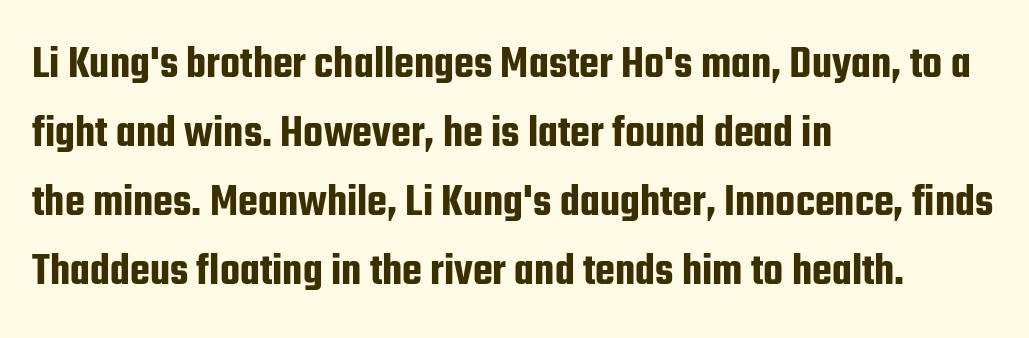
{"serif": "no", "italic": "no", "width": "condensed", "stroke_contrast": "low", "x_height": "medium", "monospaced": "no", "underline": "no", "align": "left", "line_spacing": "normal", "line_spacing_ratio": 1.5, "letter_spacing": "normal", "letter_spacing_em": 0.0, "glyph_px": 46}
